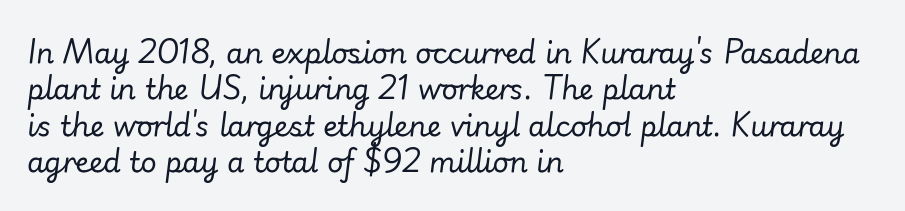
{"italic": "yes", "lean": "right", "slant_degrees": 7, "bold": "no", "weight": "regular", "width": "normal", "stroke_contrast": "low", "x_height": "small", "monospaced": "no", "underline": "no", "align": "left", "line_spacing": "normal", "line_spacing_ratio": 1.3, "letter_spacing": "normal", "letter_spacing_em": 0.0, "glyph_px": 28}
